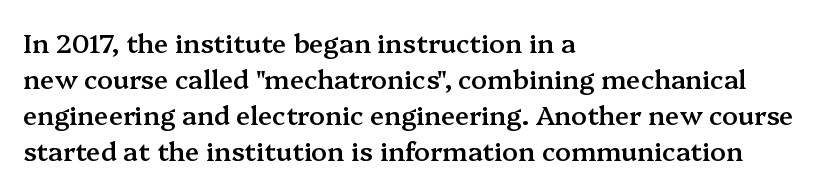
{"italic": "no", "bold": "semi", "underline": "no", "align": "left", "line_spacing": "normal", "line_spacing_ratio": 1.39, "letter_spacing": "normal", "letter_spacing_em": 0.0, "glyph_px": 26}
